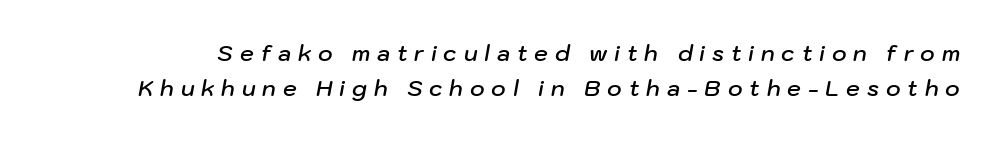
{"italic": "yes", "lean": "right", "slant_degrees": 10, "bold": "semi", "underline": "no", "line_spacing": "normal", "line_spacing_ratio": 1.59, "letter_spacing": "wide", "letter_spacing_em": 0.31, "glyph_px": 22}
